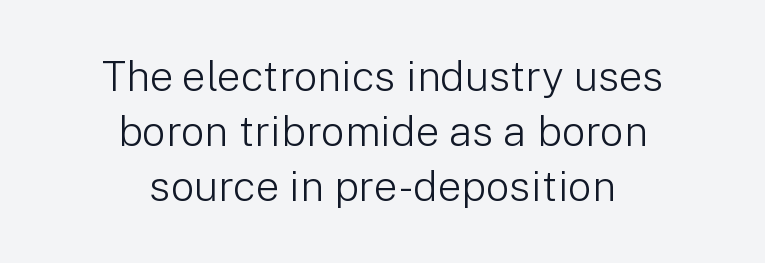
{"serif": "no", "italic": "no", "bold": "no", "weight": "light", "width": "normal", "stroke_contrast": "low", "x_height": "medium", "monospaced": "no", "underline": "no", "align": "center", "line_spacing": "normal", "line_spacing_ratio": 1.31, "letter_spacing": "normal", "letter_spacing_em": 0.0, "glyph_px": 42}
